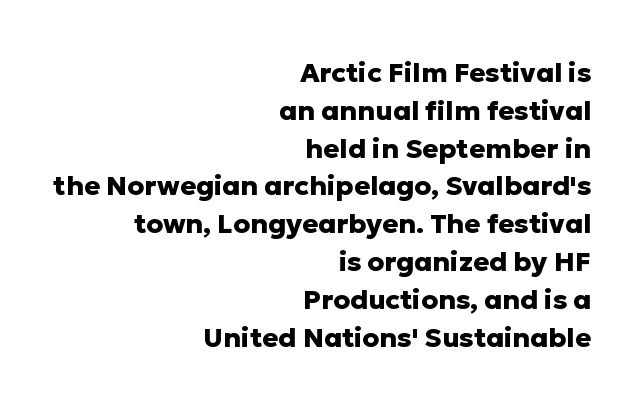
The image shows 27 px bold type, upright; set right-aligned, normal line spacing (1.4x), normal letter spacing, not underlined.
